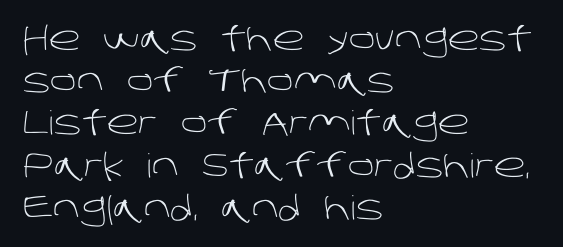
Q: Is the text bold? A: No.
Q: Is the typeface a serif or a sans-serif typeface? A: Sans-serif.
Q: Is the text underlined? A: No.
Q: How is the paragraph aligned? A: Left-aligned.
Q: Is the spacing between letters normal or unusually wide? A: Normal.
Q: Is the spacing between lines tight, normal or loose? A: Normal.
Q: Width (condensed, normal, or wide)? A: Normal.
Q: Stroke contrast? A: Low.
Q: x-height? A: Large.
Q: Monospaced? A: No.
